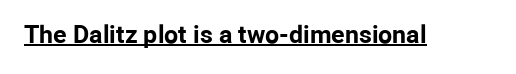
Q: Is the text bold? A: Yes.
Q: Is the text italic (slanted)? A: No, it is upright.
Q: Is the text underlined? A: Yes.
Q: Is the spacing between letters normal or unusually wide? A: Normal.
